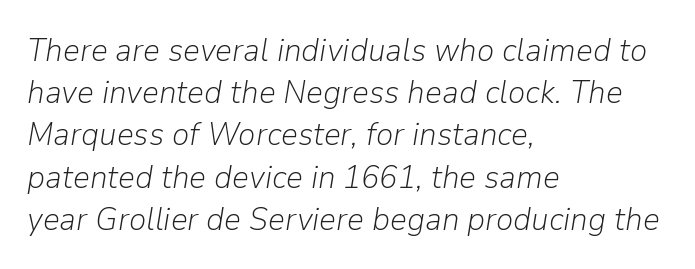
Q: Is the text bold? A: No.
Q: Is the text italic (slanted)? A: Yes, it leans right by about 9 degrees.
Q: Is the text underlined? A: No.
Q: How is the paragraph aligned? A: Left-aligned.
Q: Is the spacing between letters normal or unusually wide? A: Normal.
Q: Is the spacing between lines tight, normal or loose? A: Normal.
Q: Width (condensed, normal, or wide)? A: Normal.
Q: Stroke contrast? A: Low.
Q: x-height? A: Medium.
Q: Monospaced? A: No.
